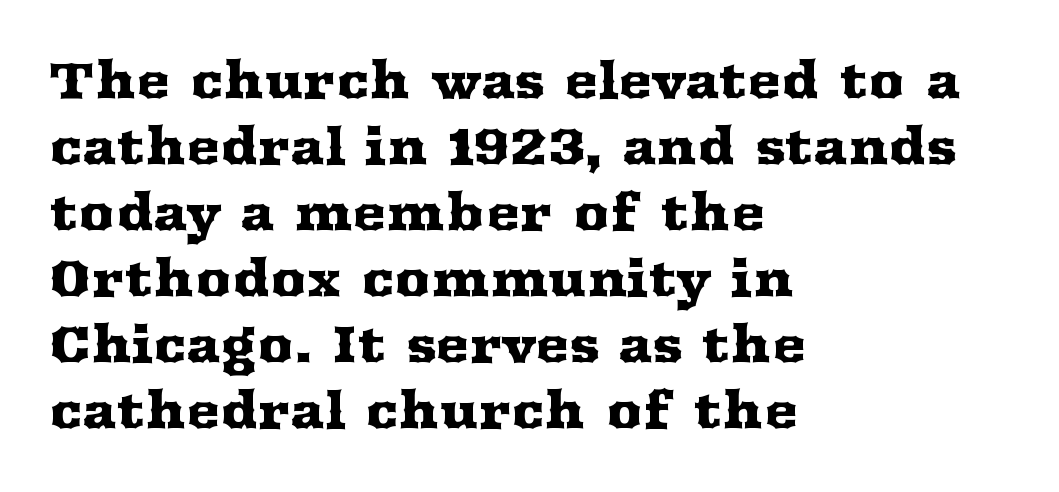
{"serif": "yes", "italic": "no", "width": "wide", "stroke_contrast": "medium", "x_height": "medium", "monospaced": "no", "underline": "no", "align": "left", "line_spacing": "normal", "line_spacing_ratio": 1.32, "letter_spacing": "normal", "letter_spacing_em": 0.0, "glyph_px": 50}
